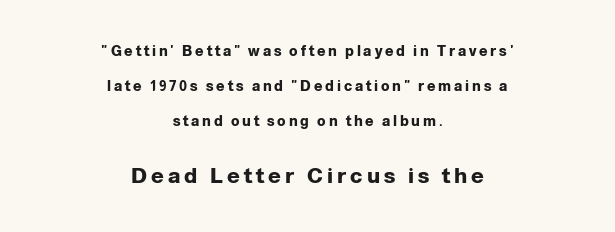
Tracking here is generous; glyphs stand well apart from one another. This sample uses an upright cut, with every glyph sitting square on the baseline. Each line is balanced around a shared central axis. A typesetter would call this leading open, well beyond the default.
